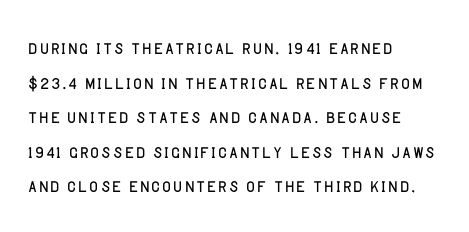
Regarding leading, the lines here are spaced in the standard way. The letters look calm and open, with moderate or lighter stems. Layout note: lines flush left. The rendering keeps characters at their native spacing. The lettering stays uniformly vertical, giving the passage a roman look. Underline: absent.
